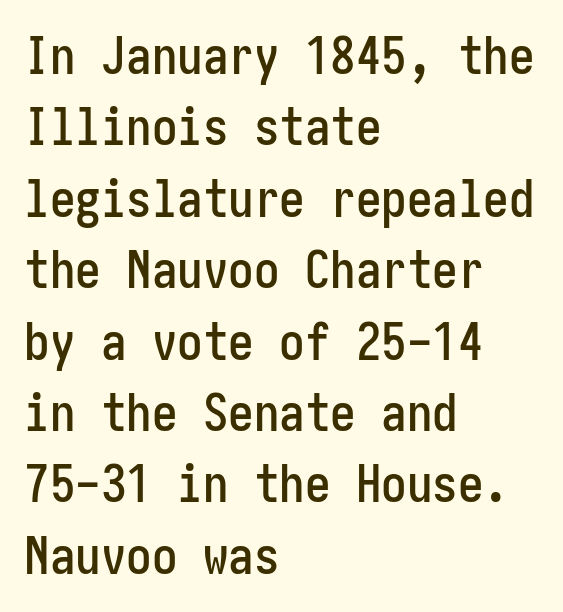
The image shows 51 px condensed sans-serif type, upright; set left-aligned, normal line spacing (1.4x), normal letter spacing, not underlined; low stroke contrast and a medium x-height.
